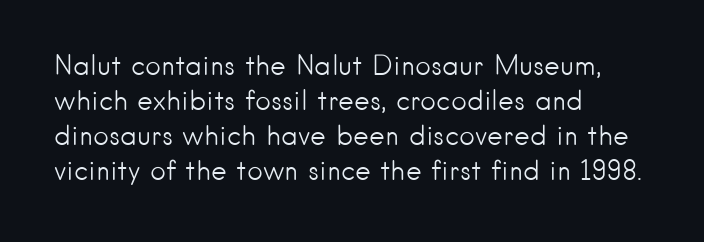
Q: Is the text bold? A: No.
Q: Is the text italic (slanted)? A: No, it is upright.
Q: Is the text underlined? A: No.
Q: How is the paragraph aligned? A: Left-aligned.
Q: Is the spacing between letters normal or unusually wide? A: Normal.
Q: Is the spacing between lines tight, normal or loose? A: Normal.
